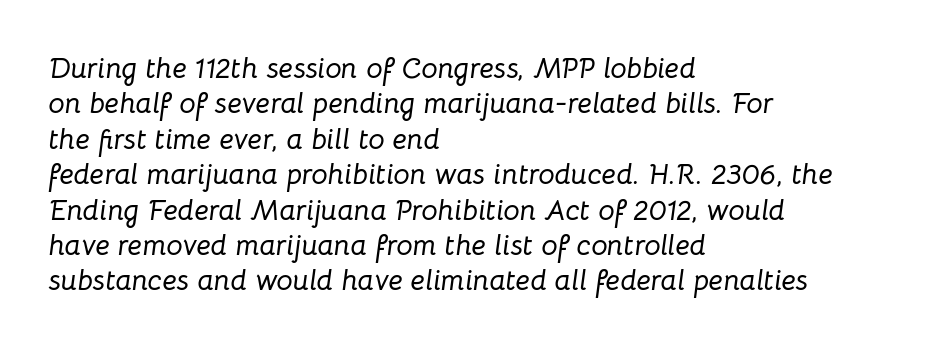
Q: Is the text italic (slanted)? A: Yes, it leans right by about 8 degrees.
Q: Is the text underlined? A: No.
Q: How is the paragraph aligned? A: Left-aligned.
Q: Is the spacing between letters normal or unusually wide? A: Normal.
Q: Width (condensed, normal, or wide)? A: Normal.
Q: Stroke contrast? A: Low.
Q: x-height? A: Medium.
Q: Monospaced? A: No.
